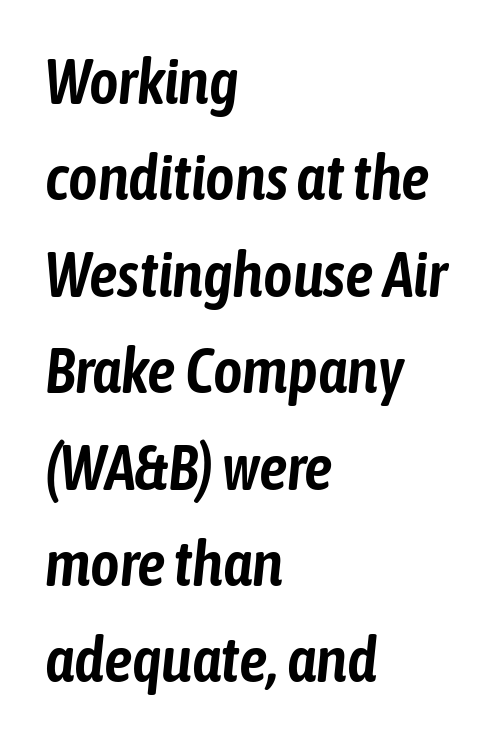
{"italic": "yes", "lean": "right", "slant_degrees": 6, "width": "condensed", "stroke_contrast": "low", "x_height": "medium", "monospaced": "no", "underline": "no", "align": "left", "line_spacing": "normal", "line_spacing_ratio": 1.53, "letter_spacing": "normal", "letter_spacing_em": 0.0, "glyph_px": 63}
